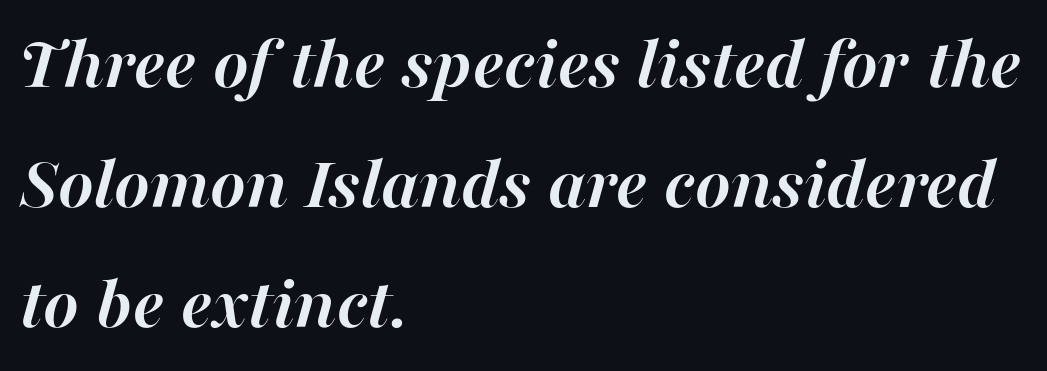
The image shows 76 px semibold type, italic (leaning right); set left-aligned, normal line spacing (1.58x), normal letter spacing, not underlined; high stroke contrast and a medium x-height.
